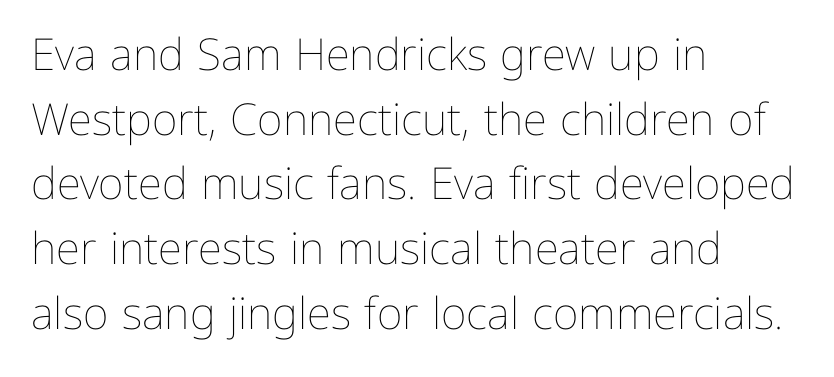
Q: Is the text bold? A: No.
Q: Is the text italic (slanted)? A: No, it is upright.
Q: Is the text underlined? A: No.
Q: How is the paragraph aligned? A: Left-aligned.
Q: Is the spacing between letters normal or unusually wide? A: Normal.
Q: Is the spacing between lines tight, normal or loose? A: Normal.
Q: Width (condensed, normal, or wide)? A: Normal.
Q: Stroke contrast? A: Low.
Q: x-height? A: Medium.
Q: Monospaced? A: No.
